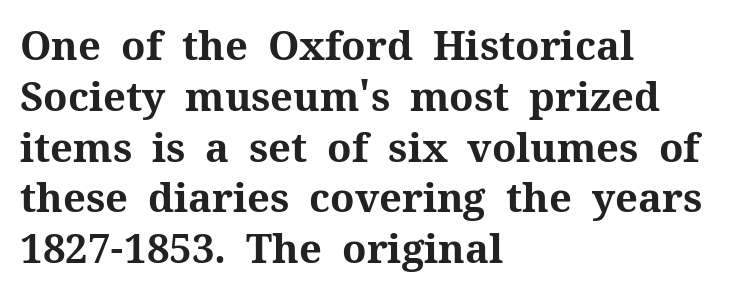
{"serif": "yes", "italic": "no", "bold": "yes", "weight": "bold", "width": "normal", "stroke_contrast": "medium", "x_height": "medium", "monospaced": "no", "underline": "no", "align": "left", "line_spacing": "normal", "line_spacing_ratio": 1.27, "letter_spacing": "normal", "letter_spacing_em": 0.0, "glyph_px": 40}
